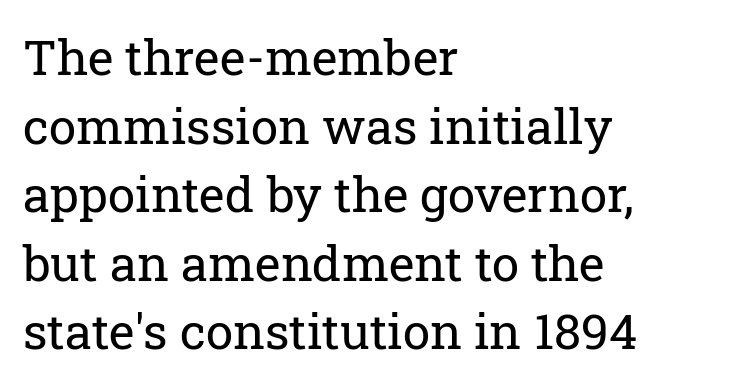
{"serif": "yes", "italic": "no", "bold": "no", "weight": "regular", "width": "normal", "stroke_contrast": "low", "x_height": "medium", "monospaced": "no", "underline": "no", "align": "left", "line_spacing": "normal", "line_spacing_ratio": 1.4, "letter_spacing": "normal", "letter_spacing_em": 0.0, "glyph_px": 49}
